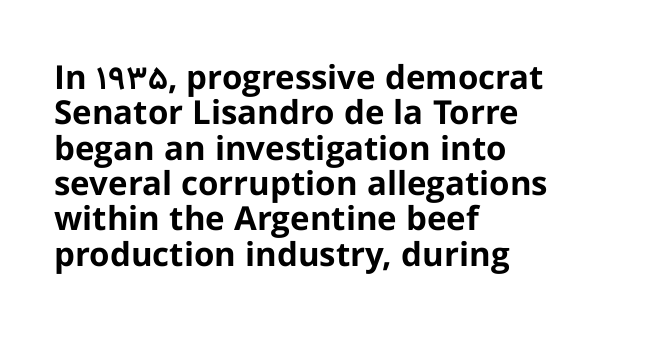
The image shows 33 px bold sans-serif type, upright; set left-aligned, tight line spacing (1.07x), normal letter spacing, not underlined; low stroke contrast and a medium x-height.
